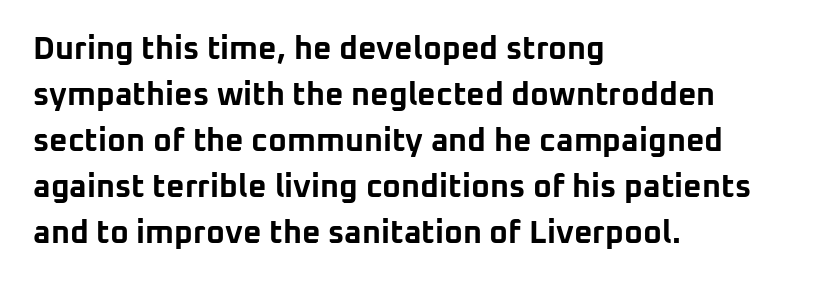
Q: Is the text bold? A: Yes.
Q: Is the text italic (slanted)? A: No, it is upright.
Q: Is the typeface a serif or a sans-serif typeface? A: Sans-serif.
Q: Is the text underlined? A: No.
Q: How is the paragraph aligned? A: Left-aligned.
Q: Is the spacing between letters normal or unusually wide? A: Normal.
Q: Is the spacing between lines tight, normal or loose? A: Normal.
Q: Width (condensed, normal, or wide)? A: Normal.
Q: Stroke contrast? A: Low.
Q: x-height? A: Medium.
Q: Monospaced? A: No.
